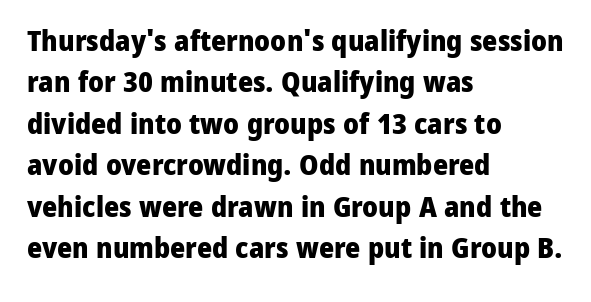
{"serif": "no", "italic": "no", "bold": "yes", "weight": "heavy", "width": "normal", "stroke_contrast": "low", "x_height": "medium", "monospaced": "no", "underline": "no", "align": "left", "line_spacing": "normal", "line_spacing_ratio": 1.43, "letter_spacing": "normal", "letter_spacing_em": 0.0, "glyph_px": 29}
